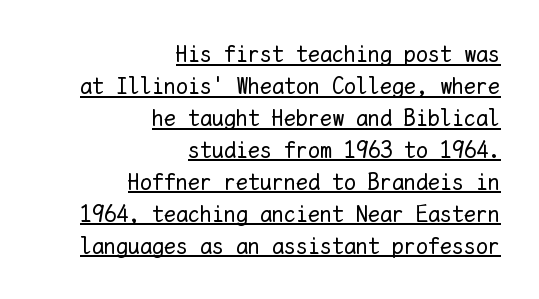
The image shows 24 px text type, upright; set right-aligned, normal line spacing (1.33x), normal letter spacing, underlined.
